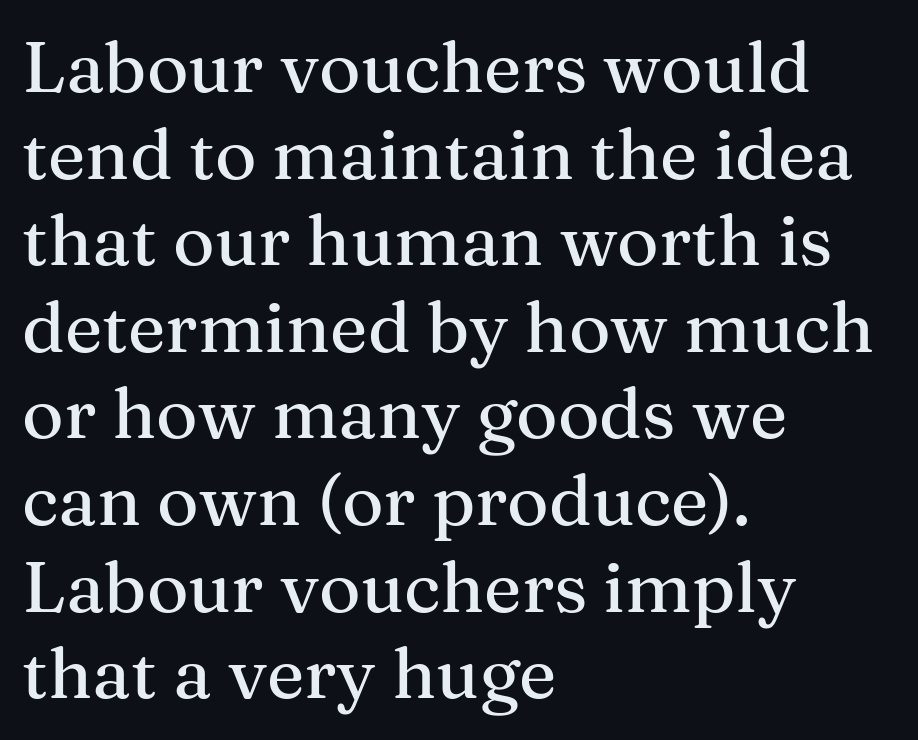
Q: Is the text italic (slanted)? A: No, it is upright.
Q: Is the typeface a serif or a sans-serif typeface? A: Serif.
Q: Is the text underlined? A: No.
Q: How is the paragraph aligned? A: Left-aligned.
Q: Is the spacing between letters normal or unusually wide? A: Normal.
Q: Width (condensed, normal, or wide)? A: Normal.
Q: Stroke contrast? A: Medium.
Q: x-height? A: Medium.
Q: Monospaced? A: No.
